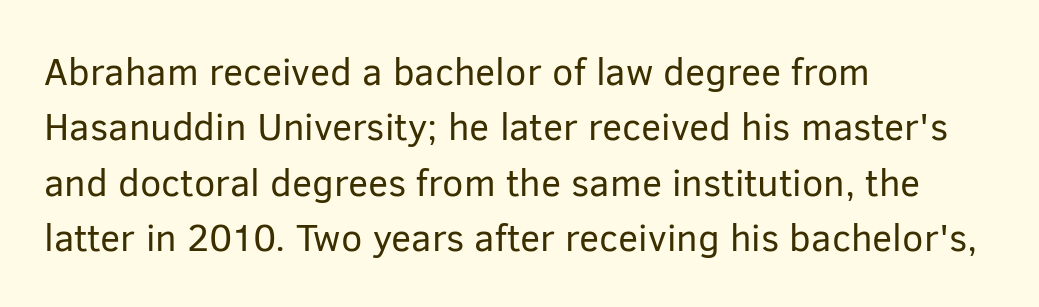
{"serif": "no", "italic": "no", "bold": "no", "weight": "regular", "width": "normal", "stroke_contrast": "low", "x_height": "medium", "monospaced": "no", "underline": "no", "align": "left", "line_spacing": "normal", "line_spacing_ratio": 1.46, "letter_spacing": "normal", "letter_spacing_em": 0.0, "glyph_px": 38}
